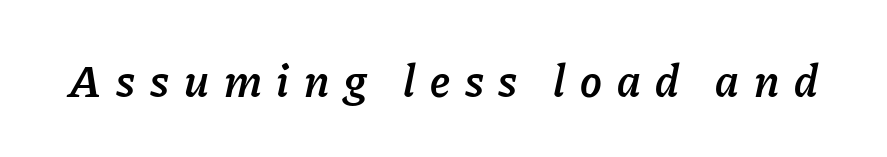
How heavy is the stroke? Medium-heavy — a semibold, shy of bold. The strip under each line holds only bare page. This sample has the flowing, uneven cadence of proportional lettering. Is the letter spacing exaggerated? Yes — the characters are pushed far apart.
